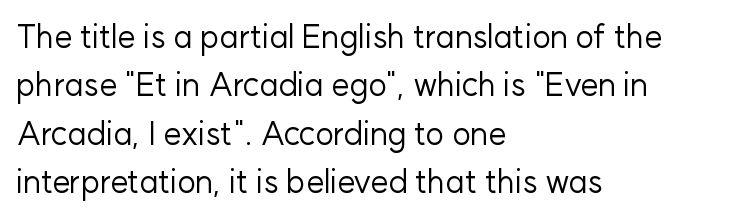
Q: Is the text bold? A: No.
Q: Is the text italic (slanted)? A: No, it is upright.
Q: Is the typeface a serif or a sans-serif typeface? A: Sans-serif.
Q: Is the text underlined? A: No.
Q: How is the paragraph aligned? A: Left-aligned.
Q: Is the spacing between letters normal or unusually wide? A: Normal.
Q: Is the spacing between lines tight, normal or loose? A: Normal.
Q: Width (condensed, normal, or wide)? A: Normal.
Q: Stroke contrast? A: Low.
Q: x-height? A: Medium.
Q: Monospaced? A: No.
